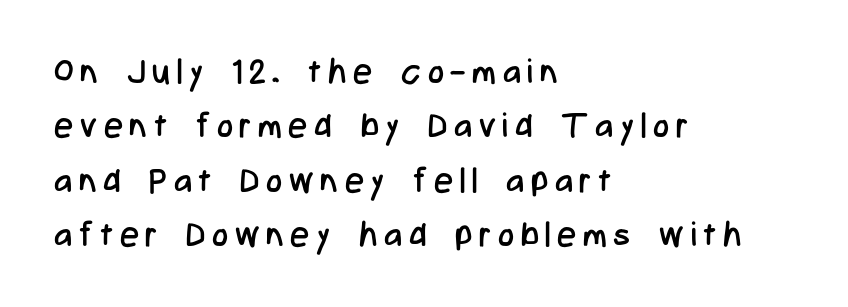
The image shows 34 px regular-weight, condensed sans-serif type, upright; set left-aligned, normal line spacing (1.6x), unusually wide letter spacing (+0.2 em), not underlined; low stroke contrast and a medium x-height.
